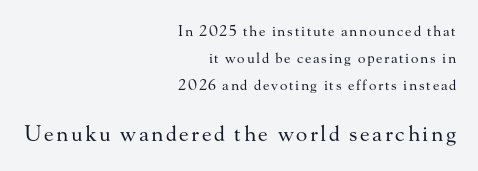
The designer gave the closing block more size than the opening block. Words float on clear page, feet unadorned. This reads as an unemphasized weight, regular at the heaviest. The typography opts for an upright posture over an oblique one. The rag falls on the left side of this text block. Widely set lines give the paragraph a tall, airy silhouette.
